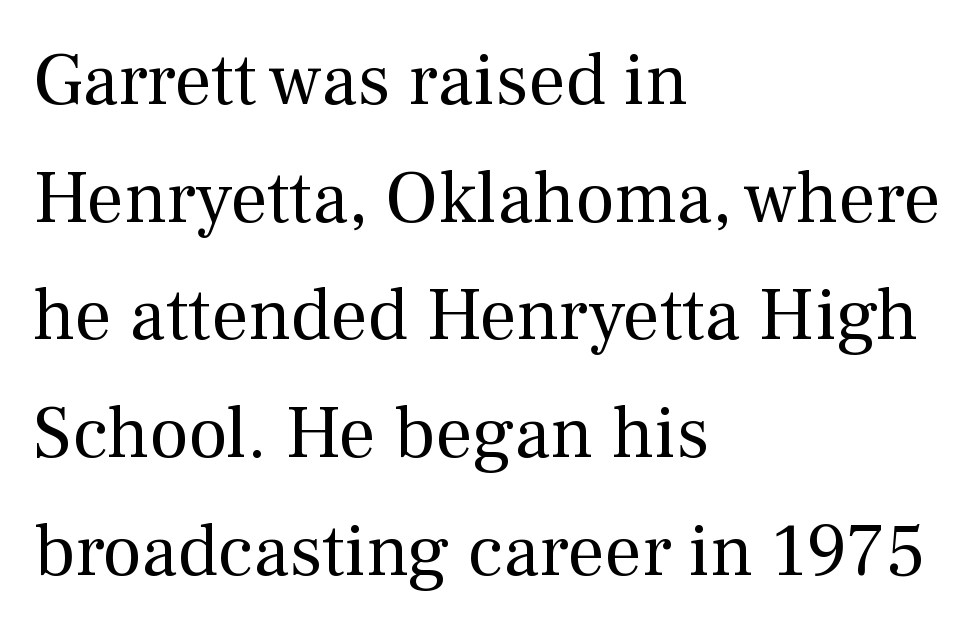
The image shows 74 px regular-weight serif type, upright; set left-aligned, normal line spacing (1.59x), normal letter spacing, not underlined; medium stroke contrast and a medium x-height.
